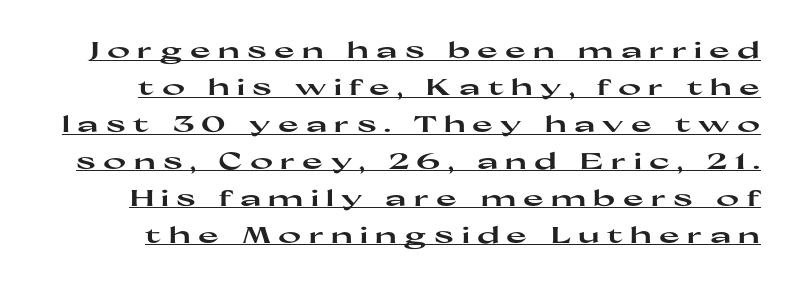
Q: Is the text bold? A: Yes.
Q: Is the text italic (slanted)? A: No, it is upright.
Q: Is the text underlined? A: Yes.
Q: Is the spacing between letters normal or unusually wide? A: Unusually wide.
Q: Is the spacing between lines tight, normal or loose? A: Normal.
